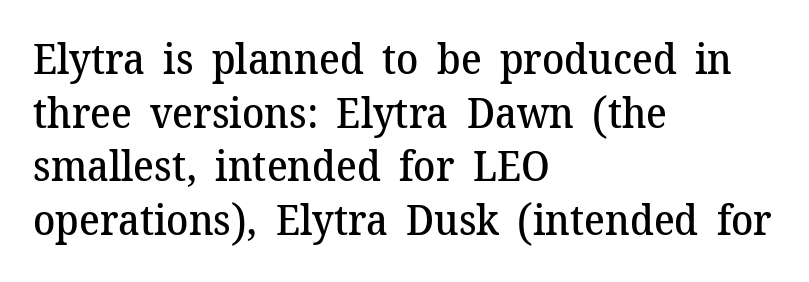
Q: Is the text bold? A: Semi-bold.
Q: Is the text italic (slanted)? A: No, it is upright.
Q: Is the typeface a serif or a sans-serif typeface? A: Serif.
Q: Is the text underlined? A: No.
Q: How is the paragraph aligned? A: Left-aligned.
Q: Is the spacing between letters normal or unusually wide? A: Normal.
Q: Is the spacing between lines tight, normal or loose? A: Normal.
Q: Width (condensed, normal, or wide)? A: Normal.
Q: Stroke contrast? A: Medium.
Q: x-height? A: Medium.
Q: Monospaced? A: No.
